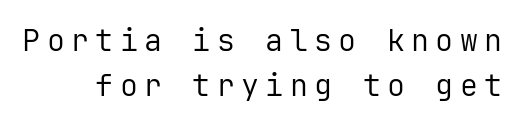
{"serif": "no", "italic": "no", "bold": "no", "weight": "regular", "width": "normal", "stroke_contrast": "low", "x_height": "medium", "monospaced": "yes", "underline": "no", "line_spacing": "normal", "line_spacing_ratio": 1.51, "letter_spacing": "wide", "letter_spacing_em": 0.21, "glyph_px": 30}
